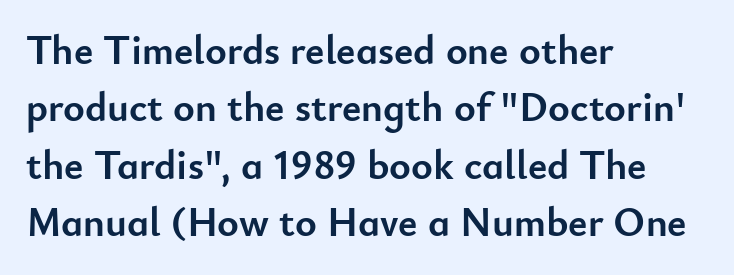
Q: Is the text bold? A: Yes.
Q: Is the text italic (slanted)? A: No, it is upright.
Q: Is the typeface a serif or a sans-serif typeface? A: Sans-serif.
Q: Is the text underlined? A: No.
Q: How is the paragraph aligned? A: Left-aligned.
Q: Is the spacing between letters normal or unusually wide? A: Normal.
Q: Is the spacing between lines tight, normal or loose? A: Normal.
Q: Width (condensed, normal, or wide)? A: Normal.
Q: Stroke contrast? A: Low.
Q: x-height? A: Small.
Q: Monospaced? A: No.
